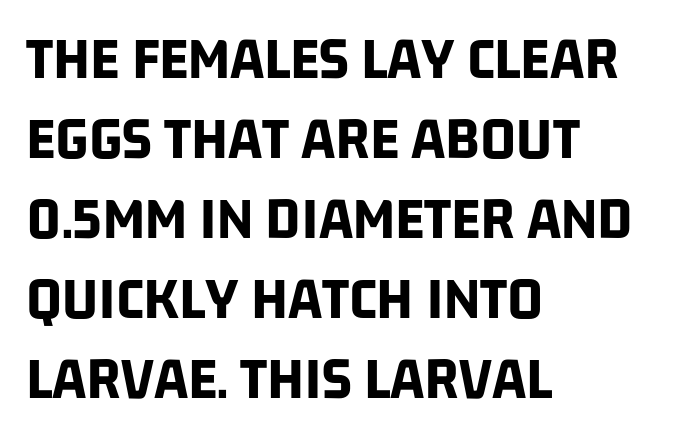
Q: Is the text bold? A: Yes.
Q: Is the typeface a serif or a sans-serif typeface? A: Sans-serif.
Q: Is the text underlined? A: No.
Q: How is the paragraph aligned? A: Left-aligned.
Q: Is the spacing between letters normal or unusually wide? A: Normal.
Q: Is the spacing between lines tight, normal or loose? A: Normal.
Q: Width (condensed, normal, or wide)? A: Condensed.
Q: Stroke contrast? A: Low.
Q: x-height? A: Large.
Q: Monospaced? A: No.
